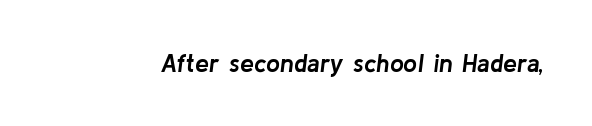
Q: Is the text bold? A: Yes.
Q: Is the text italic (slanted)? A: Yes, it leans right by about 8 degrees.
Q: Is the text underlined? A: No.
Q: Is the spacing between letters normal or unusually wide? A: Normal.
